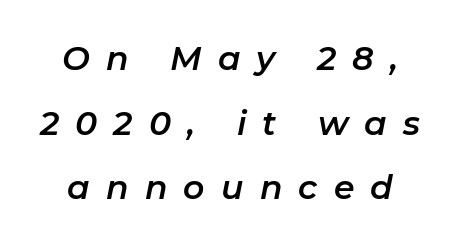
The image shows 33 px text type, italic (leaning right); set loose line spacing (1.96x), unusually wide letter spacing (+0.49 em), not underlined; low stroke contrast and a medium x-height.
